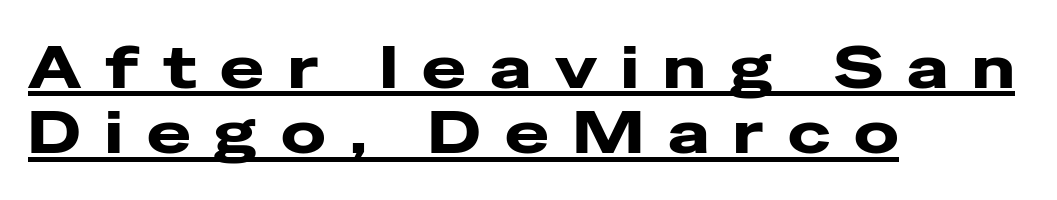
The image shows 59 px heavy, wide sans-serif type, upright; set left-aligned, tight line spacing (1.11x), unusually wide letter spacing (+0.41 em), underlined; low stroke contrast and a medium x-height.
